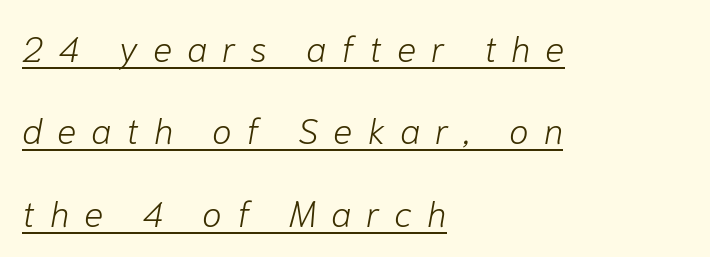
The image shows 36 px light type, italic (leaning right); set left-aligned, loose line spacing (2.29x), unusually wide letter spacing (+0.41 em), underlined; low stroke contrast and a medium x-height.
